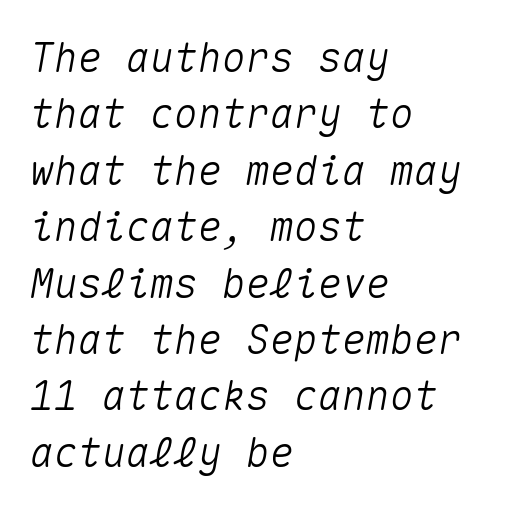
{"italic": "yes", "lean": "right", "slant_degrees": 10, "width": "normal", "stroke_contrast": "medium", "x_height": "medium", "monospaced": "yes", "underline": "no", "align": "left", "line_spacing": "normal", "line_spacing_ratio": 1.41, "letter_spacing": "normal", "letter_spacing_em": 0.0, "glyph_px": 40}
